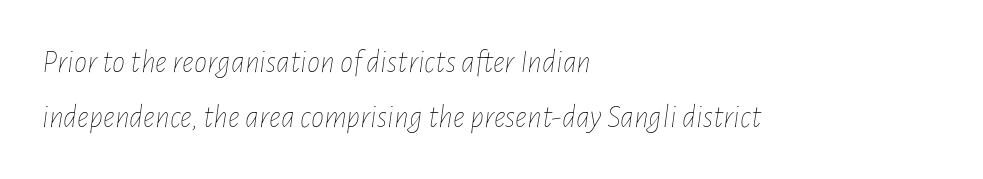
Q: Is the text bold? A: No.
Q: Is the text italic (slanted)? A: Yes, it leans right by about 7 degrees.
Q: Is the text underlined? A: No.
Q: How is the paragraph aligned? A: Left-aligned.
Q: Is the spacing between letters normal or unusually wide? A: Normal.
Q: Is the spacing between lines tight, normal or loose? A: Normal.
Q: Width (condensed, normal, or wide)? A: Condensed.
Q: Stroke contrast? A: Low.
Q: x-height? A: Medium.
Q: Monospaced? A: No.
